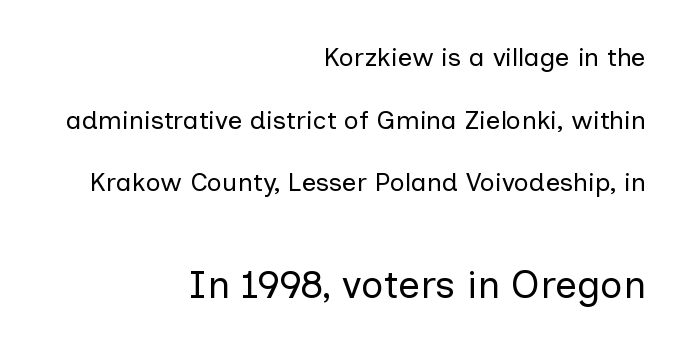
The image shows 39 px regular-weight sans-serif type, upright; set right-aligned, loose line spacing (2.41x), normal letter spacing, not underlined; the second (bottom) block is 1.5x larger; low stroke contrast and a medium x-height.
